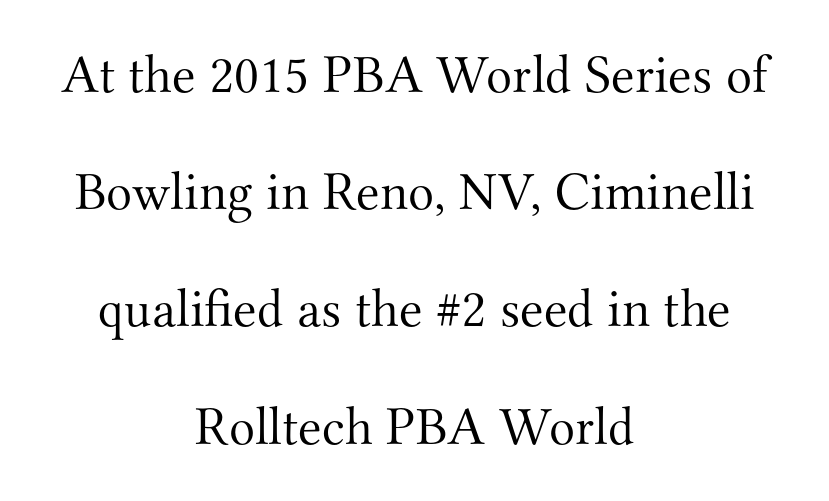
Q: Is the text bold? A: No.
Q: Is the text italic (slanted)? A: No, it is upright.
Q: Is the typeface a serif or a sans-serif typeface? A: Serif.
Q: Is the text underlined? A: No.
Q: How is the paragraph aligned? A: Centered.
Q: Is the spacing between letters normal or unusually wide? A: Normal.
Q: Is the spacing between lines tight, normal or loose? A: Loose.
Q: Width (condensed, normal, or wide)? A: Normal.
Q: Stroke contrast? A: Medium.
Q: x-height? A: Small.
Q: Monospaced? A: No.
